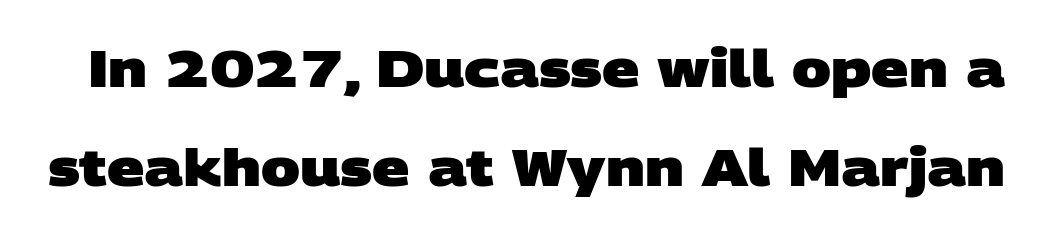
{"serif": "no", "bold": "yes", "weight": "heavy", "width": "wide", "stroke_contrast": "low", "x_height": "large", "monospaced": "no", "underline": "no", "line_spacing": "loose", "line_spacing_ratio": 1.9, "letter_spacing": "normal", "letter_spacing_em": 0.0, "glyph_px": 52}
